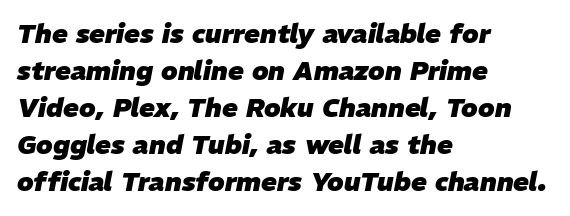
{"italic": "yes", "lean": "right", "slant_degrees": 11, "bold": "yes", "underline": "no", "align": "left", "line_spacing": "normal", "line_spacing_ratio": 1.42, "letter_spacing": "normal", "letter_spacing_em": 0.0, "glyph_px": 26}
